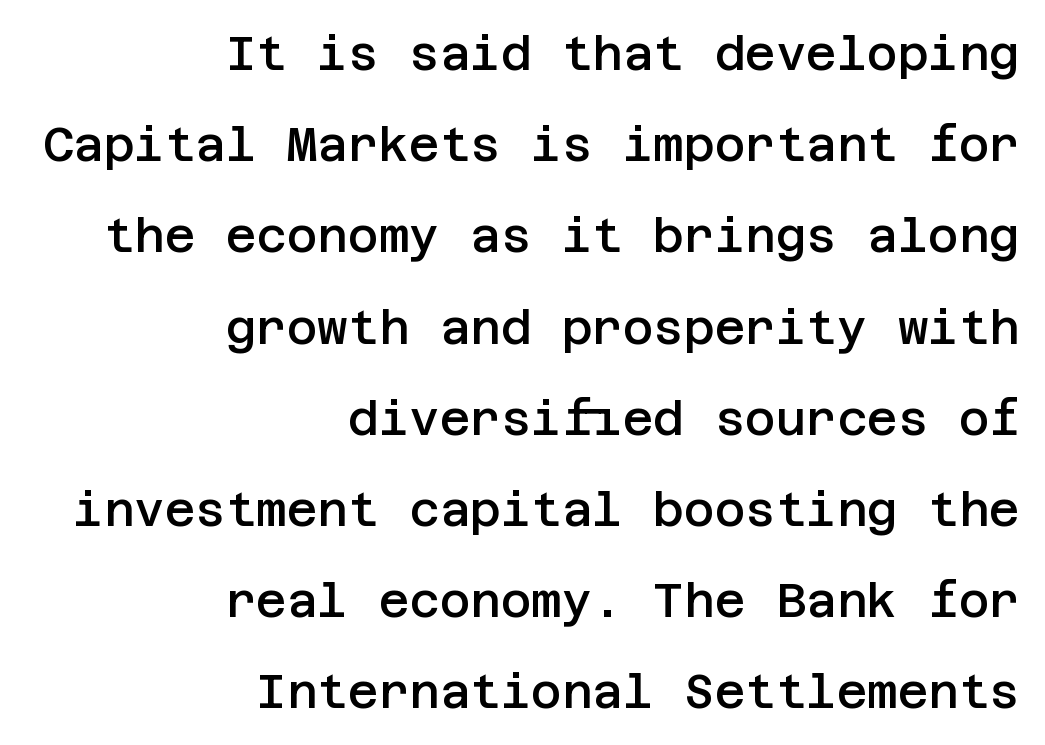
Plain, unruled lines of type. This is the regular roman posture of the typeface. Regarding serifs, this sample does without them. This sample uses plain, unmodified letter spacing. The paragraph shown leans on its right margin.
